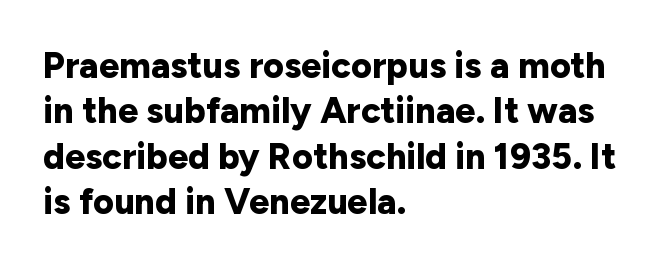
Q: Is the text bold? A: Yes.
Q: Is the text italic (slanted)? A: No, it is upright.
Q: Is the typeface a serif or a sans-serif typeface? A: Sans-serif.
Q: Is the text underlined? A: No.
Q: How is the paragraph aligned? A: Left-aligned.
Q: Is the spacing between letters normal or unusually wide? A: Normal.
Q: Is the spacing between lines tight, normal or loose? A: Normal.
Q: Width (condensed, normal, or wide)? A: Normal.
Q: Stroke contrast? A: Low.
Q: x-height? A: Medium.
Q: Monospaced? A: No.
